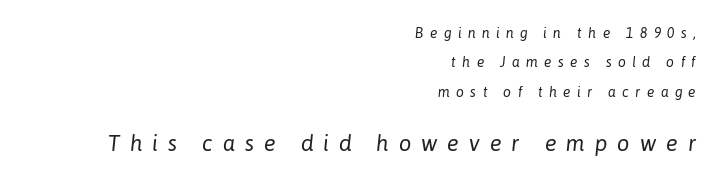
Type without underlining. The passage shown has open, widely tracked lettering throughout. Layout note: lines flush right. These lines stand farther apart than default settings would place them. The face used here appears at its bigger size in the lower chunk. Stroke thickness stays within the range of a standard reading face or lighter.
